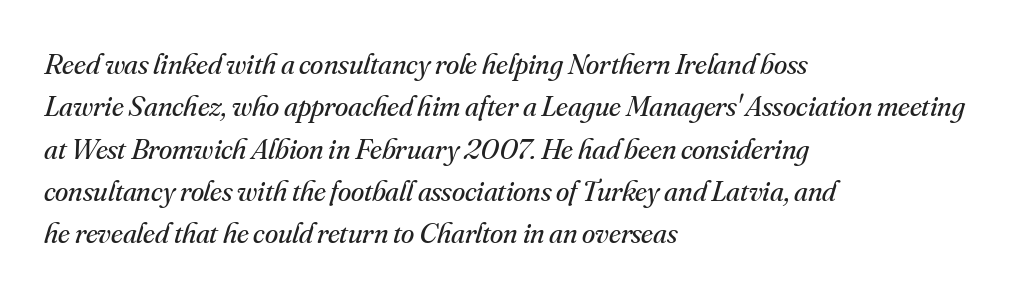
The image shows 30 px regular-weight serif type, italic (leaning right); set left-aligned, normal line spacing (1.41x), normal letter spacing, not underlined; medium stroke contrast and a small x-height.
